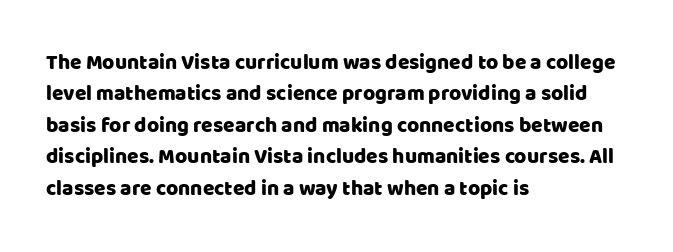
Unmarked baselines from the first word to the last. Every character sits straight up, as roman type does. The lines in this sample share a left origin and differ only in where they stop. Summary of vertical rhythm: regular, with standard interline spacing. Inter-character spacing is left at the font's built-in metrics.
